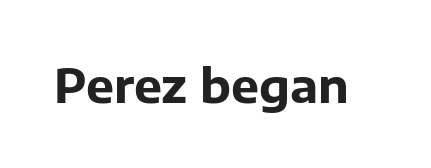
Q: Is the text bold? A: Yes.
Q: Is the text italic (slanted)? A: No, it is upright.
Q: Is the typeface a serif or a sans-serif typeface? A: Sans-serif.
Q: Is the text underlined? A: No.
Q: Is the spacing between letters normal or unusually wide? A: Normal.
Q: Width (condensed, normal, or wide)? A: Normal.
Q: Stroke contrast? A: Low.
Q: x-height? A: Medium.
Q: Monospaced? A: No.
